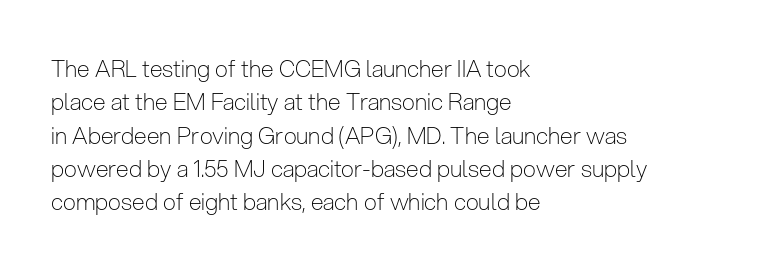
Q: Is the text bold? A: No.
Q: Is the text italic (slanted)? A: No, it is upright.
Q: Is the text underlined? A: No.
Q: How is the paragraph aligned? A: Left-aligned.
Q: Is the spacing between letters normal or unusually wide? A: Normal.
Q: Is the spacing between lines tight, normal or loose? A: Normal.
